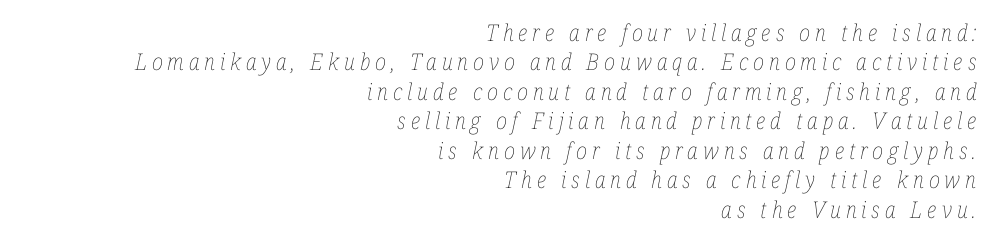
The tracking jumps out immediately: characters are airy and widely separated. The font sits on the lighter half of the weight spectrum, regular included. Regarding leading, the lines here are spaced in the standard way. Every character sits at an angle, as italics do.
